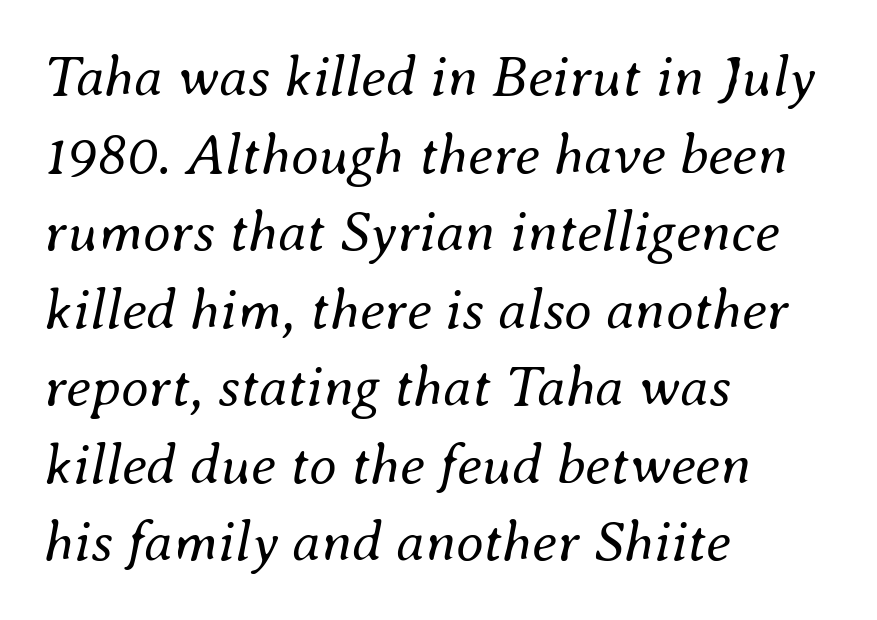
Q: Is the text bold? A: No.
Q: Is the text italic (slanted)? A: Yes, it leans right by about 8 degrees.
Q: Is the text underlined? A: No.
Q: How is the paragraph aligned? A: Left-aligned.
Q: Is the spacing between letters normal or unusually wide? A: Normal.
Q: Is the spacing between lines tight, normal or loose? A: Normal.
Q: Width (condensed, normal, or wide)? A: Normal.
Q: Stroke contrast? A: Medium.
Q: x-height? A: Small.
Q: Monospaced? A: No.
